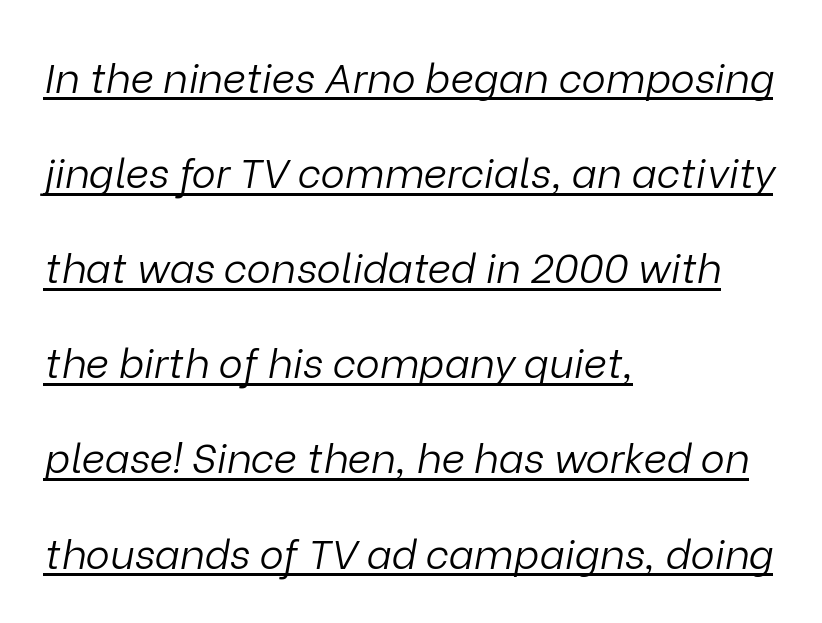
The image shows 41 px light type, italic (leaning right); set left-aligned, loose line spacing (2.32x), normal letter spacing, underlined; low stroke contrast and a medium x-height.
